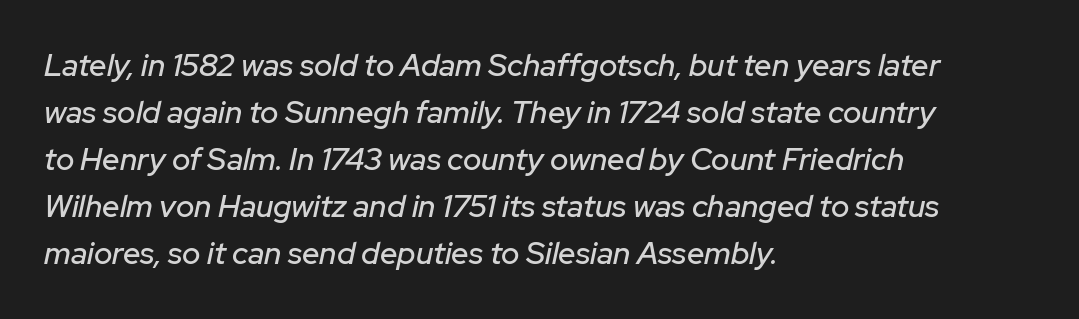
The image shows 31 px text type, italic (leaning right); set left-aligned, normal line spacing (1.52x), normal letter spacing, not underlined; low stroke contrast and a medium x-height.
